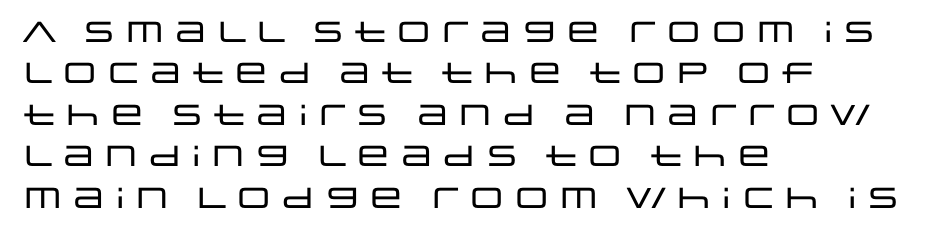
Q: Is the text italic (slanted)? A: No, it is upright.
Q: Is the typeface a serif or a sans-serif typeface? A: Sans-serif.
Q: Is the text underlined? A: No.
Q: How is the paragraph aligned? A: Left-aligned.
Q: Is the spacing between letters normal or unusually wide? A: Normal.
Q: Is the spacing between lines tight, normal or loose? A: Normal.
Q: Width (condensed, normal, or wide)? A: Wide.
Q: Stroke contrast? A: Low.
Q: x-height? A: Large.
Q: Monospaced? A: No.
